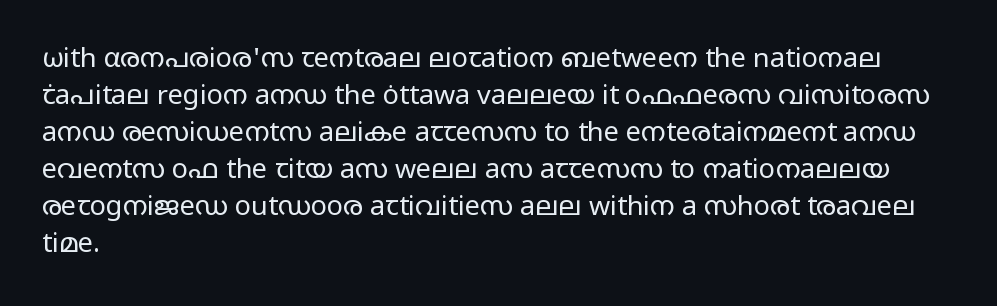
{"italic": "no", "bold": "no", "underline": "no", "align": "left", "line_spacing": "normal", "line_spacing_ratio": 1.37, "letter_spacing": "normal", "letter_spacing_em": 0.0, "glyph_px": 27}
